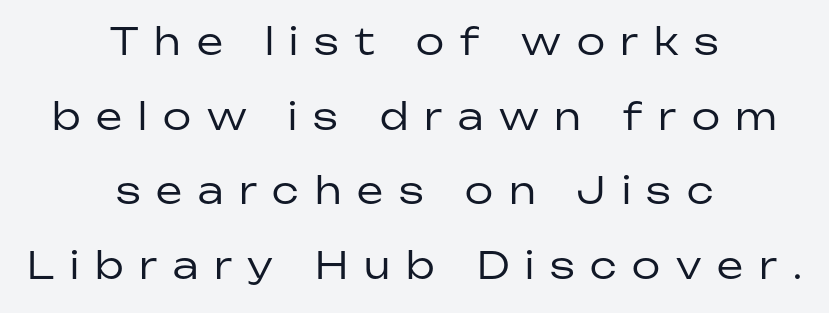
Q: Is the text bold? A: No.
Q: Is the text italic (slanted)? A: No, it is upright.
Q: Is the typeface a serif or a sans-serif typeface? A: Sans-serif.
Q: Is the text underlined? A: No.
Q: How is the paragraph aligned? A: Centered.
Q: Is the spacing between letters normal or unusually wide? A: Unusually wide.
Q: Is the spacing between lines tight, normal or loose? A: Loose.
Q: Width (condensed, normal, or wide)? A: Normal.
Q: Stroke contrast? A: Low.
Q: x-height? A: Medium.
Q: Monospaced? A: No.
